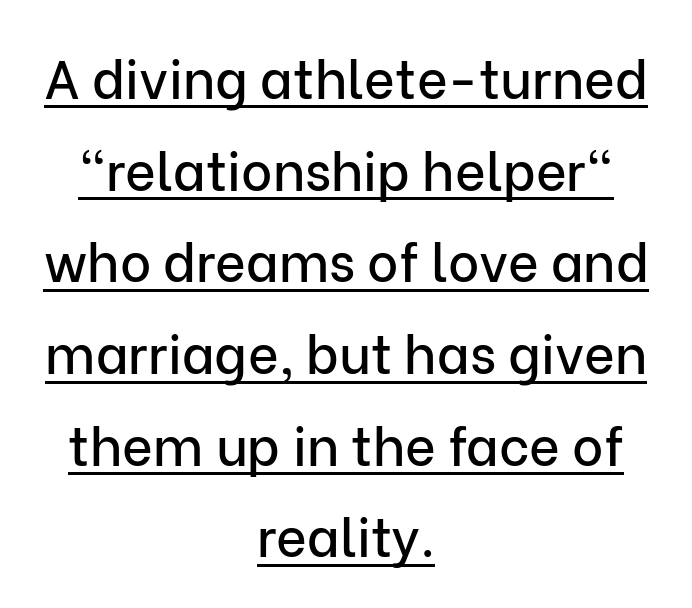
These lines keep a tight, regular rhythm from letter to letter. Visually the block forms a symmetrical silhouette, jagged on both flanks. Emphasis is given by a line drawn under the lettering. Looks like regular typesetting: each glyph gets only the width it needs. Posture: upright roman.
